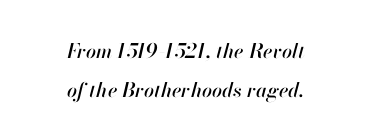
{"italic": "yes", "lean": "right", "slant_degrees": 13, "underline": "no", "align": "center", "line_spacing": "loose", "line_spacing_ratio": 1.93, "letter_spacing": "normal", "letter_spacing_em": 0.0, "glyph_px": 20}
